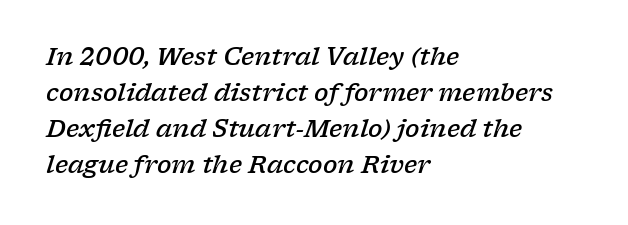
{"italic": "yes", "lean": "right", "slant_degrees": 17, "bold": "semi", "underline": "no", "align": "left", "line_spacing": "normal", "line_spacing_ratio": 1.5, "letter_spacing": "normal", "letter_spacing_em": 0.0, "glyph_px": 24}
